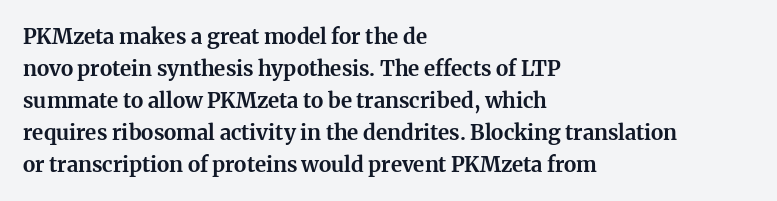
The type sits square on the baseline with zero lean. Summary of weight: heavy, a full bold. Interline gaps are of average width in this sample. The type is set solid horizontally, with unmodified tracking. Underline: absent.
